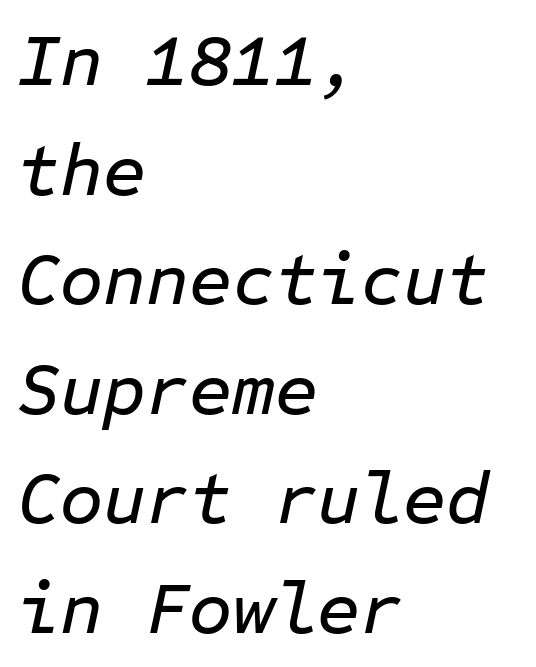
The image shows 74 px text type, italic (leaning right), monospaced; set left-aligned, normal line spacing (1.48x), normal letter spacing, not underlined; low stroke contrast and a medium x-height.
